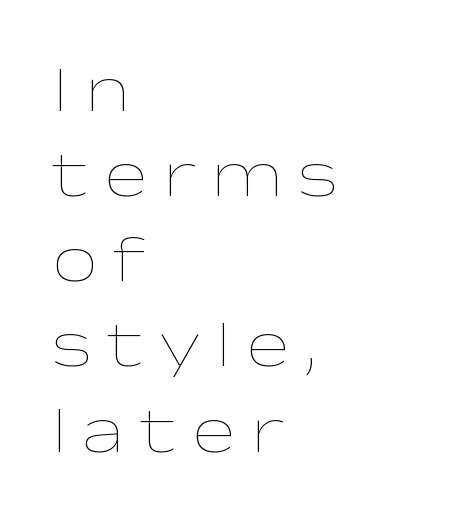
The image shows 65 px thin, wide type, upright; set left-aligned, normal line spacing (1.31x), unusually wide letter spacing (+0.24 em), not underlined; low stroke contrast and a medium x-height.
